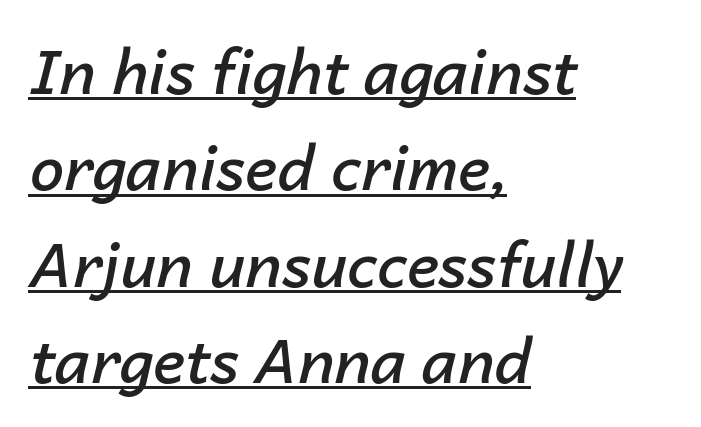
Caption: standard tracking, unaltered. The rendering anchors every line to the left-hand side. Character widths vary here, with narrow letters taking less room than wide ones. Characters are canted at an angle relative to the baseline's perpendicular. How heavy is the stroke? Medium-heavy — a semibold, shy of bold. Evenly set lines give the paragraph a standard silhouette.
